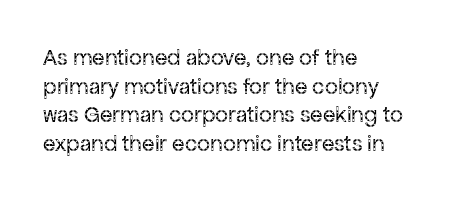
The image shows 23 px text type, upright; set left-aligned, line spacing 1.24x, normal letter spacing, not underlined.
